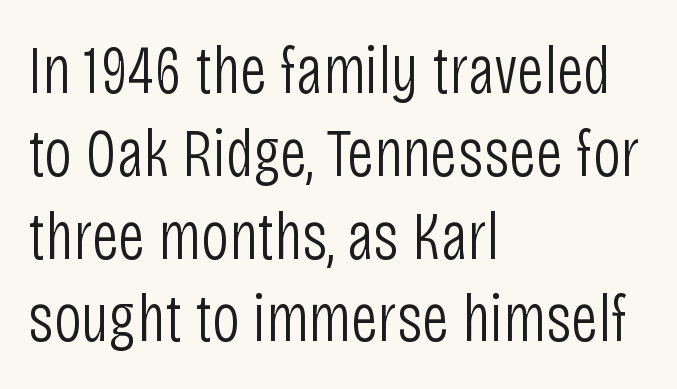
Q: Is the text bold? A: No.
Q: Is the text italic (slanted)? A: No, it is upright.
Q: Is the typeface a serif or a sans-serif typeface? A: Sans-serif.
Q: Is the text underlined? A: No.
Q: How is the paragraph aligned? A: Left-aligned.
Q: Is the spacing between letters normal or unusually wide? A: Normal.
Q: Width (condensed, normal, or wide)? A: Condensed.
Q: Stroke contrast? A: Low.
Q: x-height? A: Large.
Q: Monospaced? A: No.
